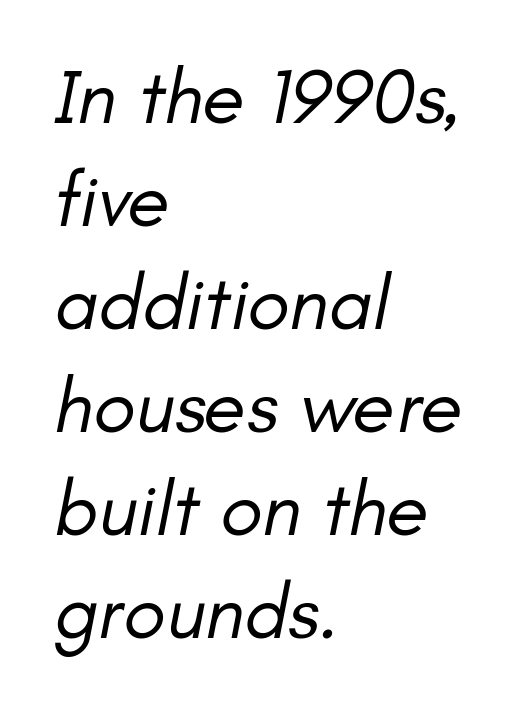
The image shows 78 px regular-weight type, italic (leaning right); set left-aligned, normal line spacing (1.32x), normal letter spacing, not underlined; low stroke contrast and a small x-height.
